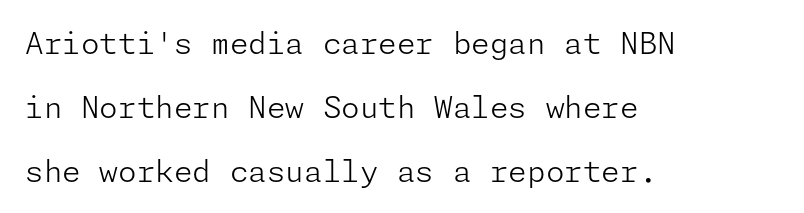
The letterforms sit at book weight or below. This sample uses plain, unmodified letter spacing. Quick note: underline off. Teacher's note: observe the even left margin — that is flush-left alignment. The rendering uses a large line-height, opening up the rows.
